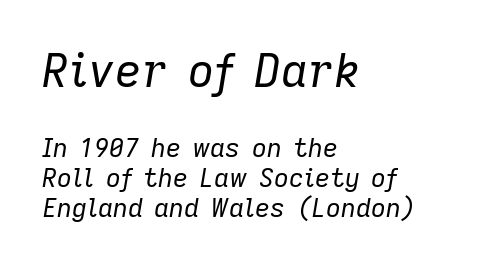
Q: Is the text bold? A: No.
Q: Is the text italic (slanted)? A: Yes, it leans right by about 9 degrees.
Q: Is the text underlined? A: No.
Q: How is the paragraph aligned? A: Left-aligned.
Q: Is the spacing between letters normal or unusually wide? A: Normal.
Q: Is the spacing between lines tight, normal or loose? A: Tight.
Q: Which block of text is set in a larger size, the first (top) or the second (bottom)? A: The first (top) one.
Q: Width (condensed, normal, or wide)? A: Normal.
Q: Stroke contrast? A: Low.
Q: x-height? A: Medium.
Q: Monospaced? A: No.
